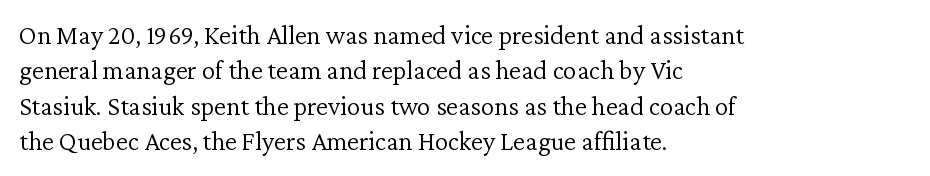
Line beginnings align vertically; line endings do not. The typography opts for an upright posture over an oblique one. Baseline-to-baseline distance is the conventional proportion of letter height. The characters are drawn with everyday or finer stroke widths. Here the glyphs are tracked normally, forming tight word shapes.
